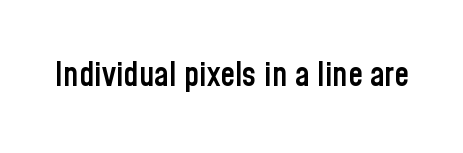
A typesetter would call this proportional, since set widths differ per character. This rendering employs a face without finishing strokes, i.e., a sans-serif. Nobody drew a line under any word here. Unlike italic type, these characters show no tilt at all. Does the weight exceed regular? Yes, but only to semibold.
